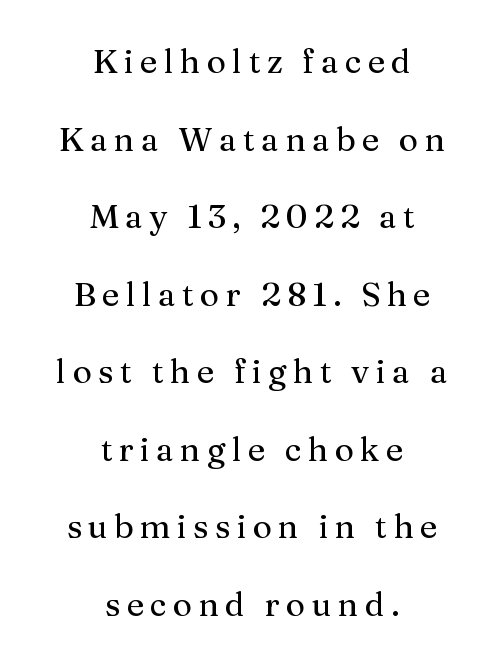
Unlike a clean sans, this face finishes its strokes with serifs. Quick note: underline off. You could not count columns in this text — the font is proportionally spaced. The paragraph has two soft edges and a firm central axis. The lettering stays uniformly vertical, giving the passage a roman look.
